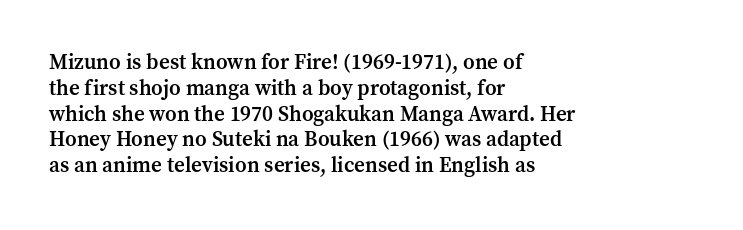
{"italic": "no", "bold": "semi", "underline": "no", "align": "left", "line_spacing_ratio": 1.23, "letter_spacing": "normal", "letter_spacing_em": 0.0, "glyph_px": 21}
